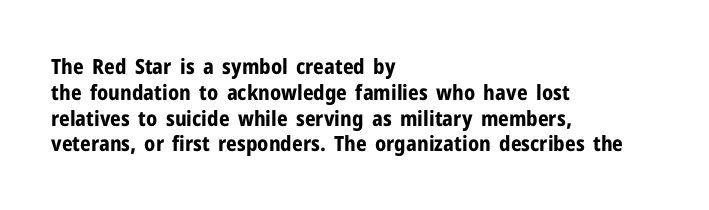
{"italic": "no", "bold": "yes", "underline": "no", "align": "left", "line_spacing_ratio": 1.23, "letter_spacing": "normal", "letter_spacing_em": 0.0, "glyph_px": 21}
